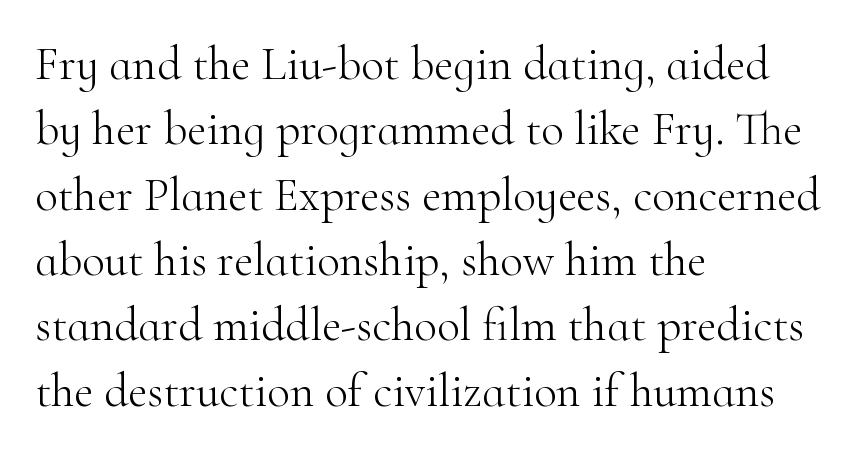
Typographically, this falls in the serif category. The passage shown is typed in a proportional face where columns would drift. This sample uses plain, unmodified letter spacing. Just letters on the line, the space beneath them empty.
